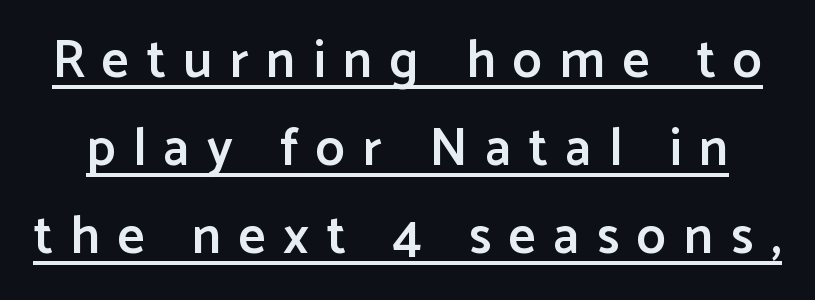
I'd call this a sans setting — the letters go barefoot. Do the characters align in a grid? No, the font is proportional. Bold? Not quite — semibold, heavier than regular but stopping short. This sample uses expanded letter spacing, leaving extra air between glyphs. Notice how the stems are strictly vertical — no italics here.
